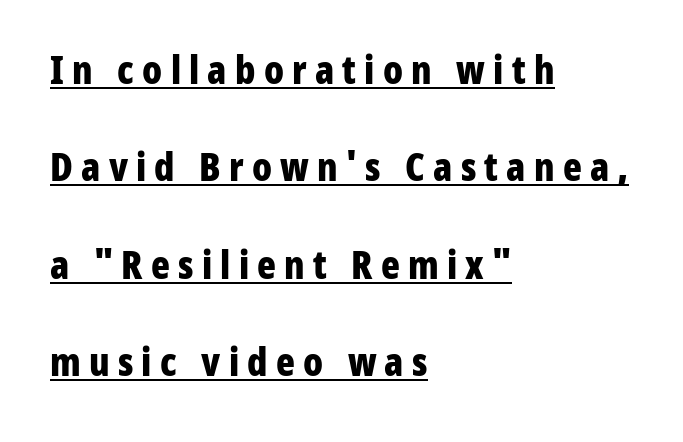
{"serif": "no", "italic": "no", "bold": "yes", "weight": "bold", "width": "condensed", "stroke_contrast": "low", "x_height": "medium", "monospaced": "no", "underline": "yes", "align": "left", "line_spacing": "loose", "line_spacing_ratio": 2.5, "letter_spacing": "wide", "letter_spacing_em": 0.21, "glyph_px": 39}
